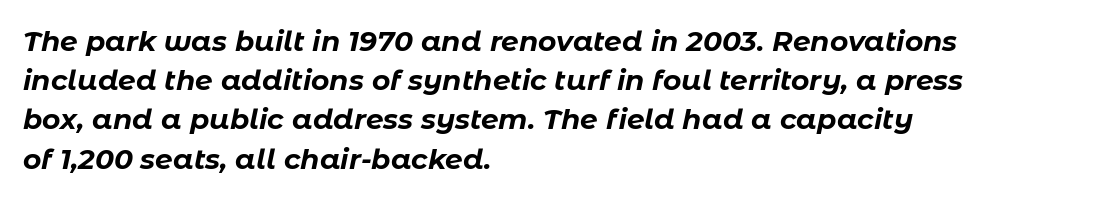
The image shows 28 px bold type, italic (leaning right); set left-aligned, normal line spacing (1.4x), normal letter spacing, not underlined; low stroke contrast and a medium x-height.
